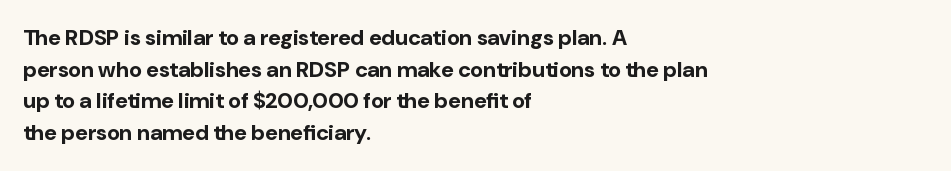
The image shows 22 px bold type, upright; set left-aligned, normal line spacing (1.44x), normal letter spacing, not underlined.
